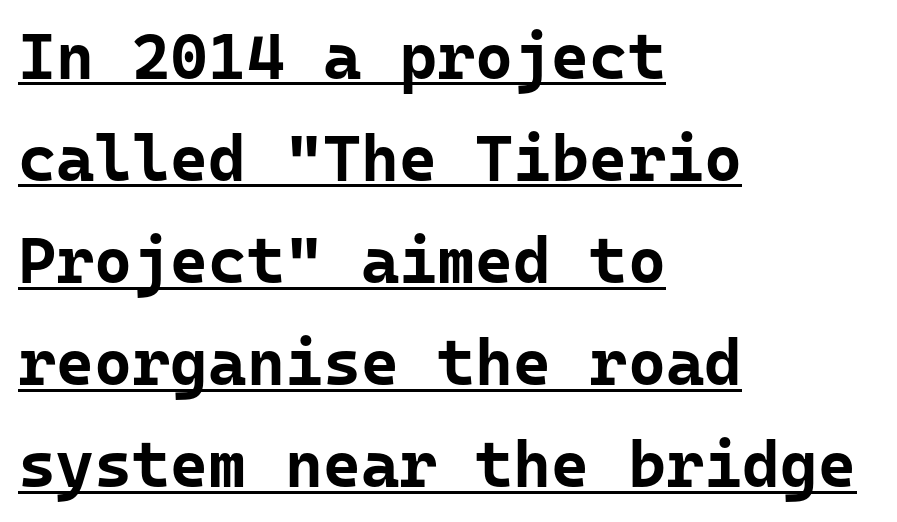
The image shows 65 px bold sans-serif type, upright, monospaced; set left-aligned, normal line spacing (1.57x), normal letter spacing, underlined; low stroke contrast and a medium x-height.
